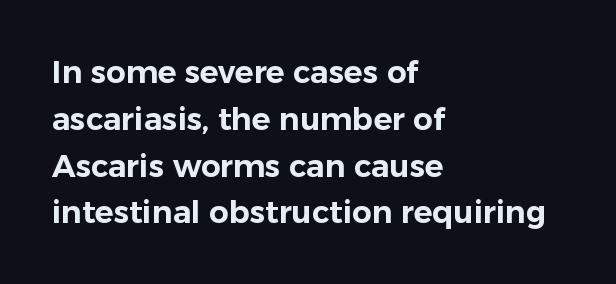
Q: Is the text italic (slanted)? A: No, it is upright.
Q: Is the typeface a serif or a sans-serif typeface? A: Sans-serif.
Q: Is the text underlined? A: No.
Q: How is the paragraph aligned? A: Left-aligned.
Q: Is the spacing between letters normal or unusually wide? A: Normal.
Q: Is the spacing between lines tight, normal or loose? A: Normal.
Q: Width (condensed, normal, or wide)? A: Normal.
Q: Stroke contrast? A: Low.
Q: x-height? A: Medium.
Q: Monospaced? A: No.
